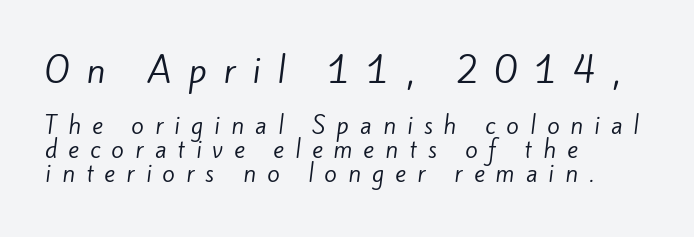
Compared with typical body copy, the letter spacing here is much looser. The font sits on the lighter half of the weight spectrum, regular included. The lines in this sample share a left origin and differ only in where they stop. Reading down the column, the eye jumps only a short way to each next line.
